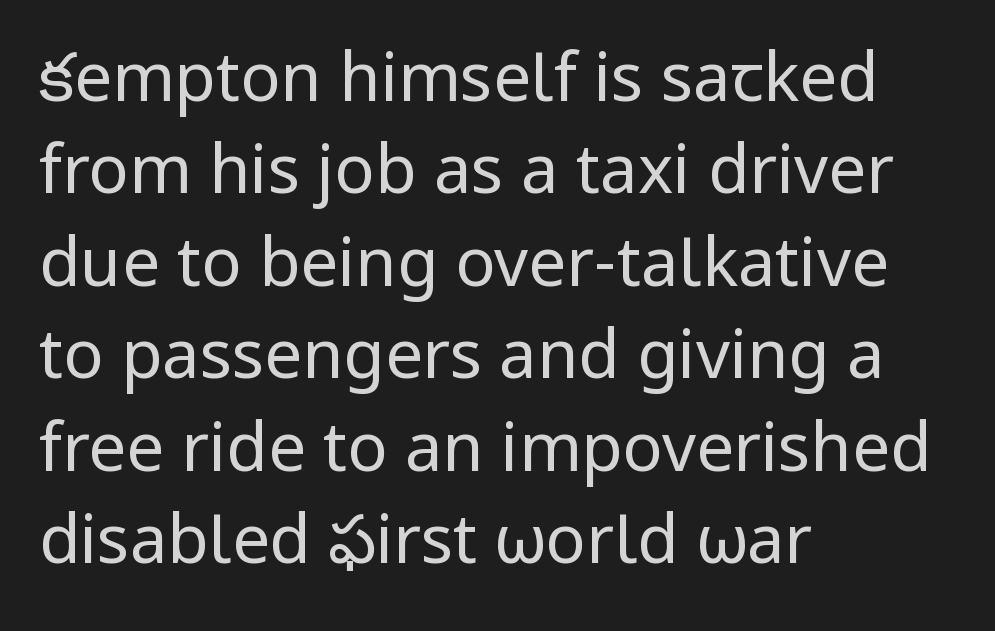
Q: Is the text bold? A: No.
Q: Is the text italic (slanted)? A: No, it is upright.
Q: Is the typeface a serif or a sans-serif typeface? A: Sans-serif.
Q: Is the text underlined? A: No.
Q: How is the paragraph aligned? A: Left-aligned.
Q: Is the spacing between letters normal or unusually wide? A: Normal.
Q: Is the spacing between lines tight, normal or loose? A: Normal.
Q: Width (condensed, normal, or wide)? A: Normal.
Q: Stroke contrast? A: Low.
Q: x-height? A: Medium.
Q: Monospaced? A: No.
